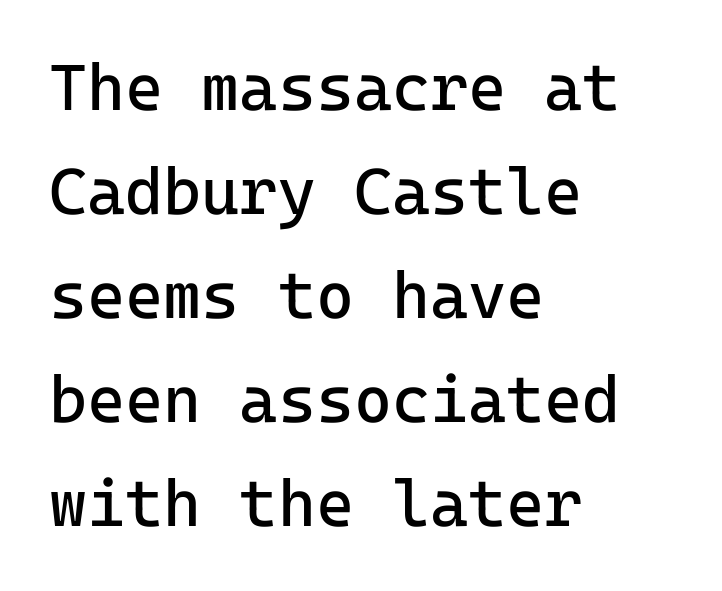
Q: Is the text bold? A: No.
Q: Is the text italic (slanted)? A: No, it is upright.
Q: Is the typeface a serif or a sans-serif typeface? A: Sans-serif.
Q: Is the text underlined? A: No.
Q: How is the paragraph aligned? A: Left-aligned.
Q: Is the spacing between letters normal or unusually wide? A: Normal.
Q: Is the spacing between lines tight, normal or loose? A: Normal.
Q: Width (condensed, normal, or wide)? A: Normal.
Q: Stroke contrast? A: Low.
Q: x-height? A: Medium.
Q: Monospaced? A: Yes.
